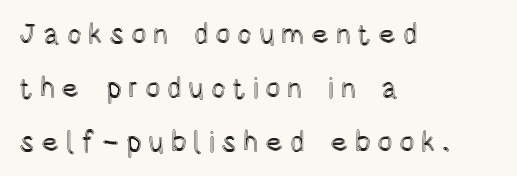
Q: Is the text italic (slanted)? A: No, it is upright.
Q: Is the text underlined? A: No.
Q: How is the paragraph aligned? A: Left-aligned.
Q: Is the spacing between letters normal or unusually wide? A: Unusually wide.
Q: Width (condensed, normal, or wide)? A: Condensed.
Q: x-height? A: Large.
Q: Monospaced? A: No.
